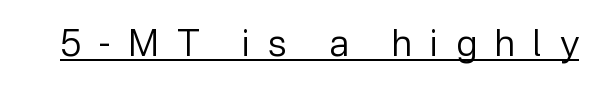
The image shows 37 px regular-weight sans-serif type, upright; set unusually wide letter spacing (+0.48 em), underlined; low stroke contrast and a medium x-height.
